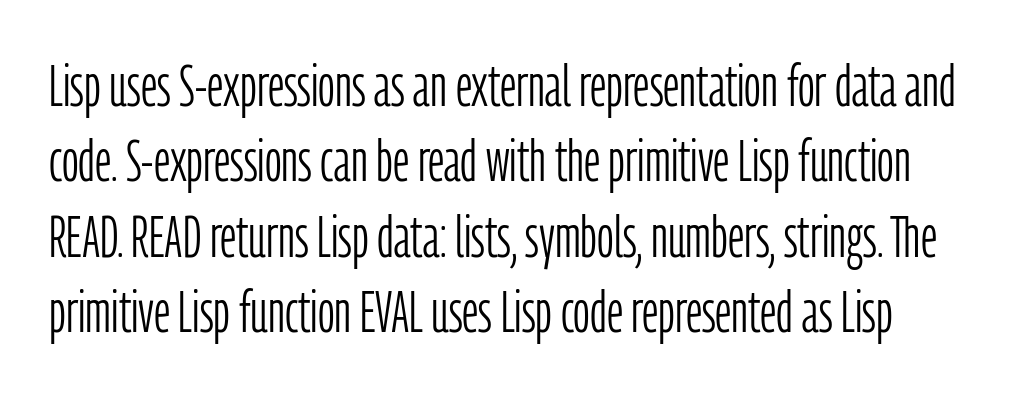
{"serif": "no", "italic": "no", "bold": "no", "weight": "light", "width": "condensed", "stroke_contrast": "low", "x_height": "medium", "monospaced": "no", "underline": "no", "line_spacing": "normal", "line_spacing_ratio": 1.3, "letter_spacing": "normal", "letter_spacing_em": 0.0, "glyph_px": 58}
